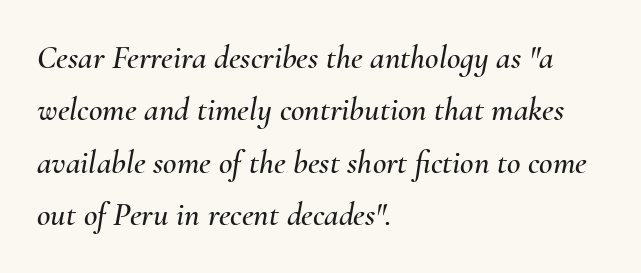
Horizontally, the lines are justified to the leading edge only. Decoration check: the copy has no underline. Yep, that's italic — everything's leaning. Each word holds together tightly as a unit, with standard inter-letter gaps. Leading matches the norm, producing a regular column. Proportional: the letters do not fall into vertical columns.
